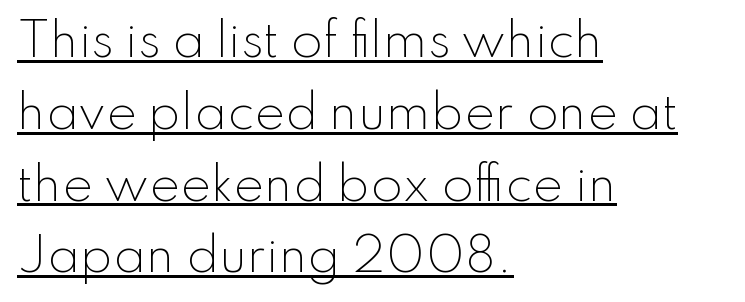
The image shows 46 px light sans-serif type, upright; set left-aligned, normal line spacing (1.56x), normal letter spacing, underlined; low stroke contrast and a small x-height.
